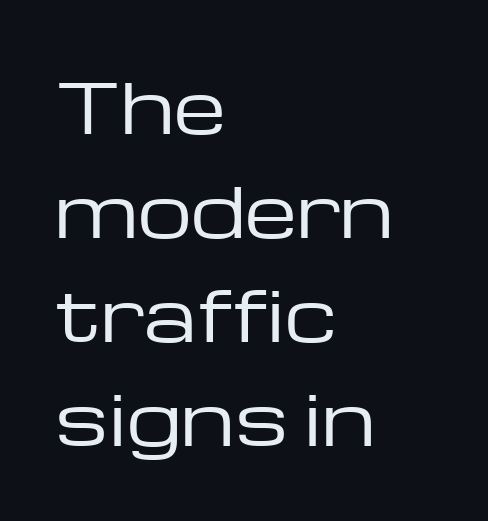
{"serif": "no", "italic": "no", "bold": "no", "weight": "regular", "width": "wide", "stroke_contrast": "low", "x_height": "medium", "monospaced": "no", "underline": "no", "align": "left", "line_spacing": "normal", "line_spacing_ratio": 1.53, "letter_spacing": "normal", "letter_spacing_em": 0.0, "glyph_px": 68}
